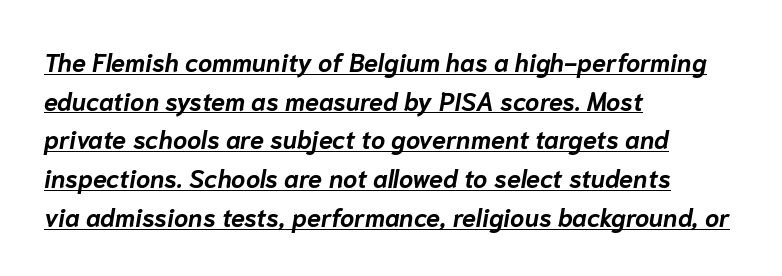
Q: Is the text bold? A: Yes.
Q: Is the text italic (slanted)? A: Yes, it leans right by about 10 degrees.
Q: Is the text underlined? A: Yes.
Q: How is the paragraph aligned? A: Left-aligned.
Q: Is the spacing between letters normal or unusually wide? A: Normal.
Q: Is the spacing between lines tight, normal or loose? A: Normal.
